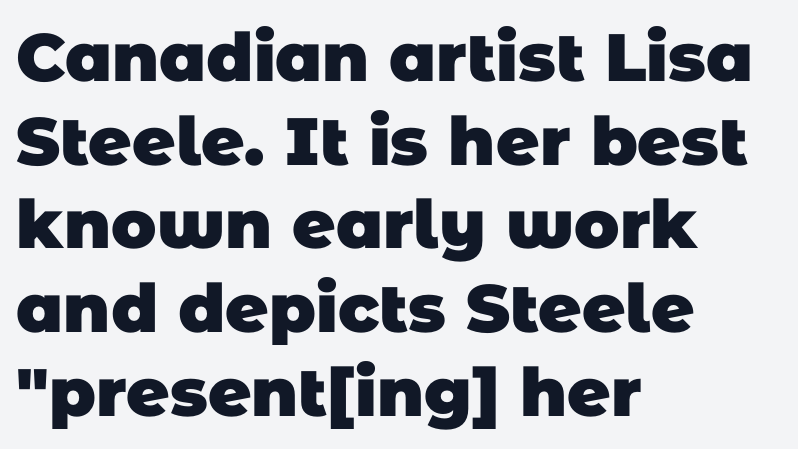
Q: Is the text bold? A: Yes.
Q: Is the typeface a serif or a sans-serif typeface? A: Sans-serif.
Q: Is the text underlined? A: No.
Q: How is the paragraph aligned? A: Left-aligned.
Q: Is the spacing between letters normal or unusually wide? A: Normal.
Q: Is the spacing between lines tight, normal or loose? A: Normal.
Q: Width (condensed, normal, or wide)? A: Normal.
Q: Stroke contrast? A: Low.
Q: x-height? A: Large.
Q: Monospaced? A: No.
